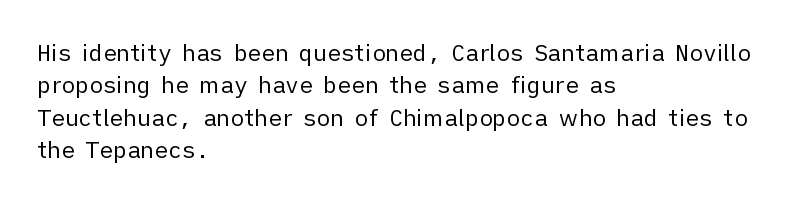
{"italic": "no", "bold": "no", "underline": "no", "align": "left", "line_spacing": "normal", "line_spacing_ratio": 1.41, "letter_spacing": "normal", "letter_spacing_em": 0.0, "glyph_px": 23}
